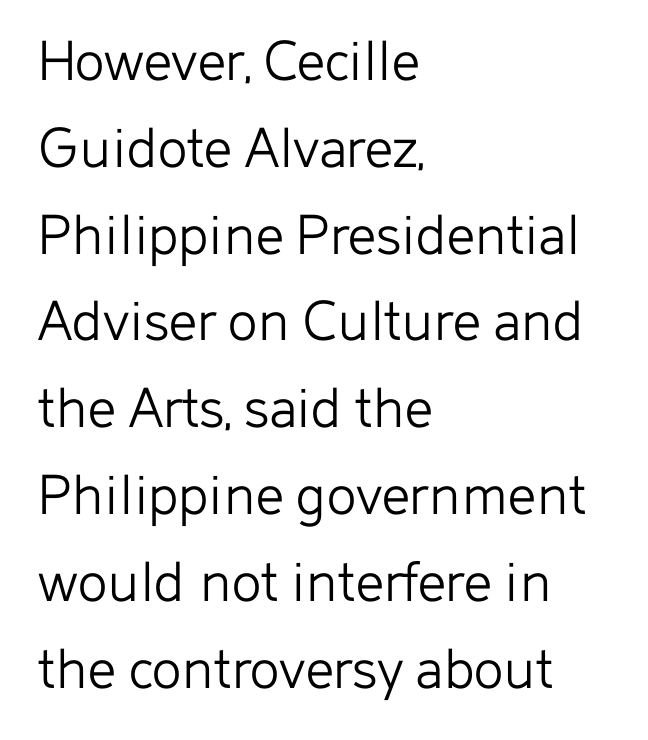
Q: Is the text bold? A: No.
Q: Is the text italic (slanted)? A: No, it is upright.
Q: Is the typeface a serif or a sans-serif typeface? A: Sans-serif.
Q: Is the text underlined? A: No.
Q: How is the paragraph aligned? A: Left-aligned.
Q: Is the spacing between letters normal or unusually wide? A: Normal.
Q: Is the spacing between lines tight, normal or loose? A: Normal.
Q: Width (condensed, normal, or wide)? A: Normal.
Q: Stroke contrast? A: Low.
Q: x-height? A: Medium.
Q: Monospaced? A: No.
